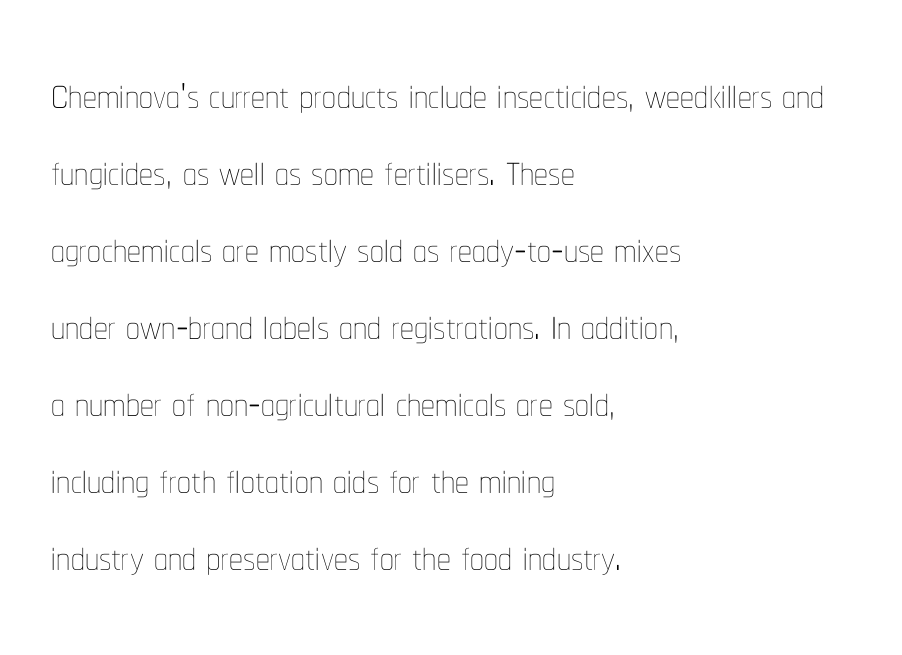
Alignment: flush left. No chunkiness to these letters — they're not bold. In terms of leading, this rendering sits right in the middle. Characters follow at the spacing the type designer built in. Any mark beneath the type? The region is blank.
